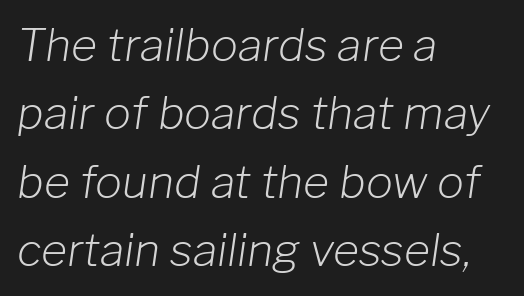
{"italic": "yes", "lean": "right", "slant_degrees": 8, "bold": "no", "weight": "light", "width": "normal", "stroke_contrast": "low", "x_height": "medium", "monospaced": "no", "underline": "no", "align": "left", "line_spacing": "normal", "line_spacing_ratio": 1.52, "letter_spacing": "normal", "letter_spacing_em": 0.0, "glyph_px": 45}
